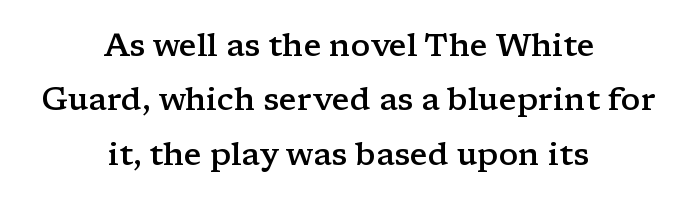
Q: Is the text bold? A: Semi-bold.
Q: Is the text italic (slanted)? A: No, it is upright.
Q: Is the typeface a serif or a sans-serif typeface? A: Serif.
Q: Is the text underlined? A: No.
Q: How is the paragraph aligned? A: Centered.
Q: Is the spacing between letters normal or unusually wide? A: Normal.
Q: Is the spacing between lines tight, normal or loose? A: Normal.
Q: Width (condensed, normal, or wide)? A: Wide.
Q: Stroke contrast? A: Low.
Q: x-height? A: Medium.
Q: Monospaced? A: No.
